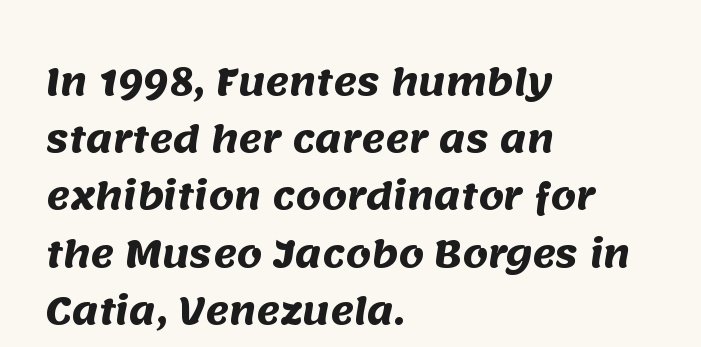
The image shows 36 px heavy sans-serif type; set left-aligned, normal line spacing (1.59x), normal letter spacing, not underlined; medium stroke contrast and a large x-height.
